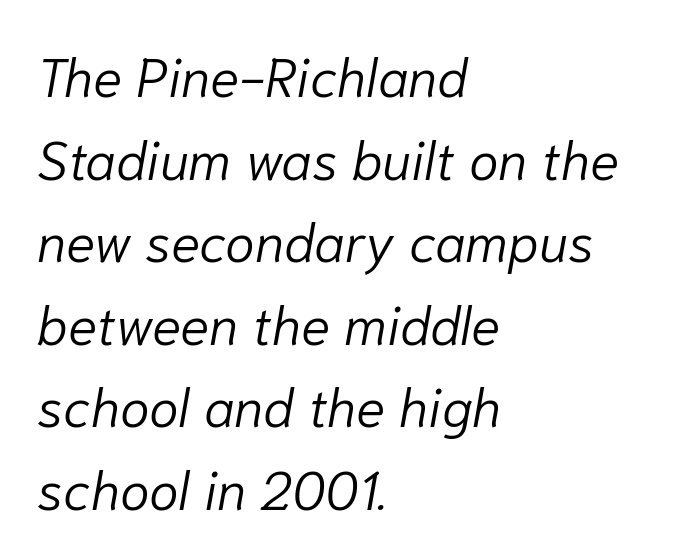
Q: Is the text bold? A: No.
Q: Is the text italic (slanted)? A: Yes, it leans right by about 10 degrees.
Q: Is the text underlined? A: No.
Q: How is the paragraph aligned? A: Left-aligned.
Q: Is the spacing between letters normal or unusually wide? A: Normal.
Q: Is the spacing between lines tight, normal or loose? A: Normal.
Q: Width (condensed, normal, or wide)? A: Normal.
Q: Stroke contrast? A: Low.
Q: x-height? A: Medium.
Q: Monospaced? A: No.
